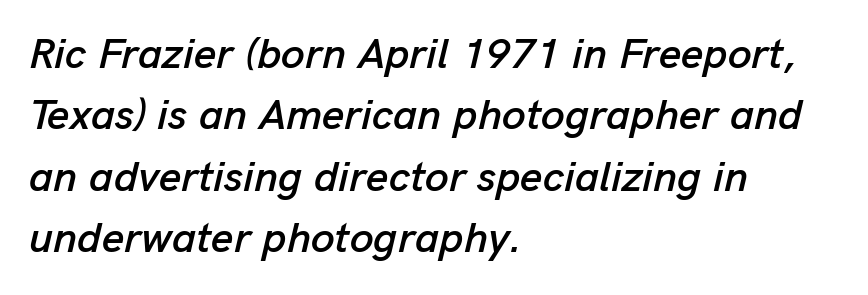
Q: Is the text italic (slanted)? A: Yes, it leans right by about 13 degrees.
Q: Is the text underlined? A: No.
Q: How is the paragraph aligned? A: Left-aligned.
Q: Is the spacing between letters normal or unusually wide? A: Normal.
Q: Is the spacing between lines tight, normal or loose? A: Normal.
Q: Width (condensed, normal, or wide)? A: Normal.
Q: Stroke contrast? A: Low.
Q: x-height? A: Medium.
Q: Monospaced? A: No.
